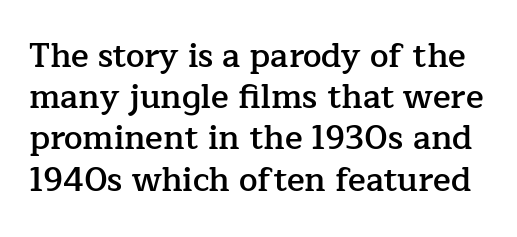
Q: Is the text bold? A: Semi-bold.
Q: Is the text italic (slanted)? A: No, it is upright.
Q: Is the typeface a serif or a sans-serif typeface? A: Serif.
Q: Is the text underlined? A: No.
Q: Is the spacing between letters normal or unusually wide? A: Normal.
Q: Is the spacing between lines tight, normal or loose? A: Normal.
Q: Width (condensed, normal, or wide)? A: Normal.
Q: Stroke contrast? A: Low.
Q: x-height? A: Medium.
Q: Monospaced? A: No.
